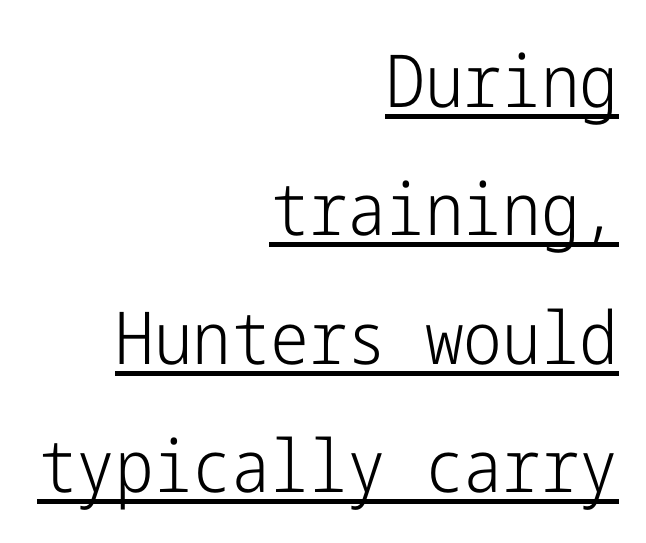
{"serif": "no", "italic": "no", "bold": "no", "weight": "light", "width": "condensed", "stroke_contrast": "low", "x_height": "medium", "underline": "yes", "align": "right", "line_spacing_ratio": 1.76, "letter_spacing": "normal", "letter_spacing_em": 0.0, "glyph_px": 73}
